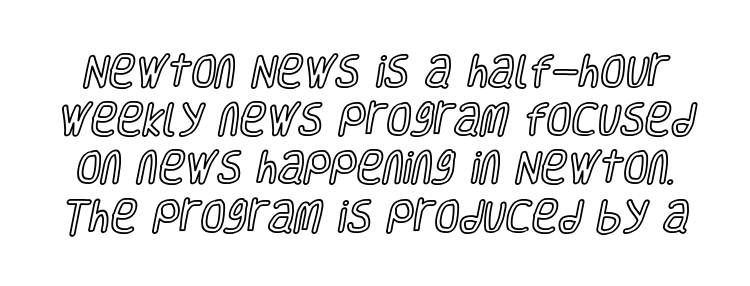
Q: Is the text italic (slanted)? A: Yes.
Q: Is the text underlined? A: No.
Q: Is the spacing between letters normal or unusually wide? A: Normal.
Q: Is the spacing between lines tight, normal or loose? A: Normal.
Q: Width (condensed, normal, or wide)? A: Condensed.
Q: x-height? A: Large.
Q: Monospaced? A: No.
